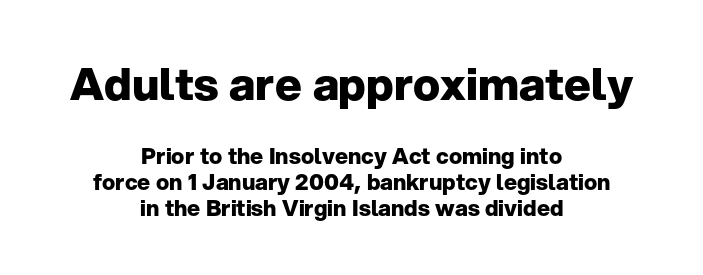
Q: Is the text bold? A: Yes.
Q: Is the text italic (slanted)? A: No, it is upright.
Q: Is the typeface a serif or a sans-serif typeface? A: Sans-serif.
Q: Is the text underlined? A: No.
Q: How is the paragraph aligned? A: Centered.
Q: Is the spacing between letters normal or unusually wide? A: Normal.
Q: Which block of text is set in a larger size, the first (top) or the second (bottom)? A: The first (top) one.
Q: Width (condensed, normal, or wide)? A: Normal.
Q: Stroke contrast? A: Low.
Q: x-height? A: Medium.
Q: Monospaced? A: No.
